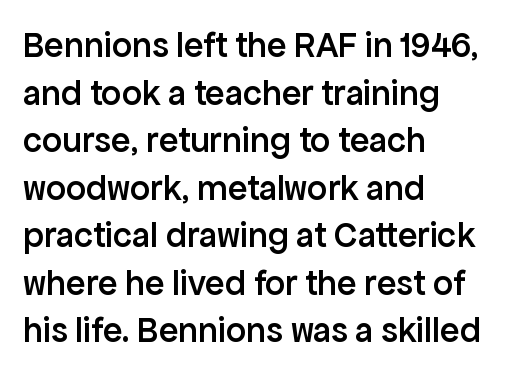
Q: Is the text bold? A: Semi-bold.
Q: Is the text italic (slanted)? A: No, it is upright.
Q: Is the typeface a serif or a sans-serif typeface? A: Sans-serif.
Q: Is the text underlined? A: No.
Q: How is the paragraph aligned? A: Left-aligned.
Q: Is the spacing between letters normal or unusually wide? A: Normal.
Q: Is the spacing between lines tight, normal or loose? A: Normal.
Q: Width (condensed, normal, or wide)? A: Normal.
Q: Stroke contrast? A: Low.
Q: x-height? A: Medium.
Q: Monospaced? A: No.
